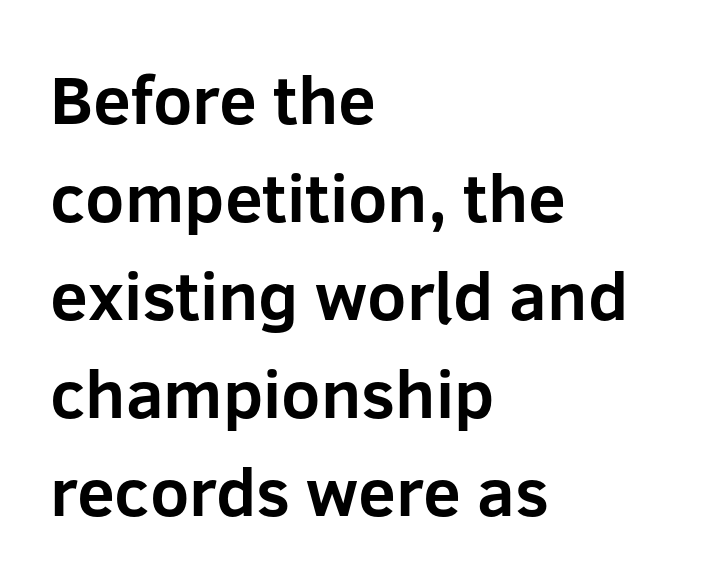
Is there much room between lines? A standard amount, neither cramped nor airy. These lines are rendered in a variable-pitch font. The designer went with a sans here, leaving each stem footless. Look at the tracking — it's just the regular setting, nothing added.
